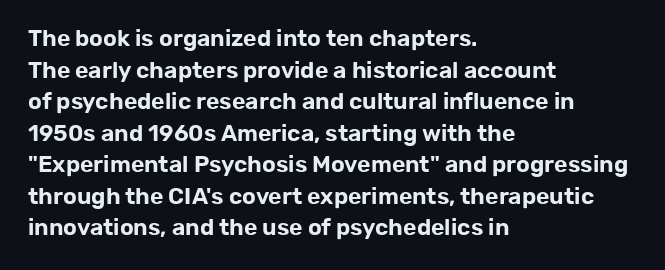
The image shows 23 px text type, upright; set left-aligned, normal line spacing (1.37x), normal letter spacing, not underlined.
